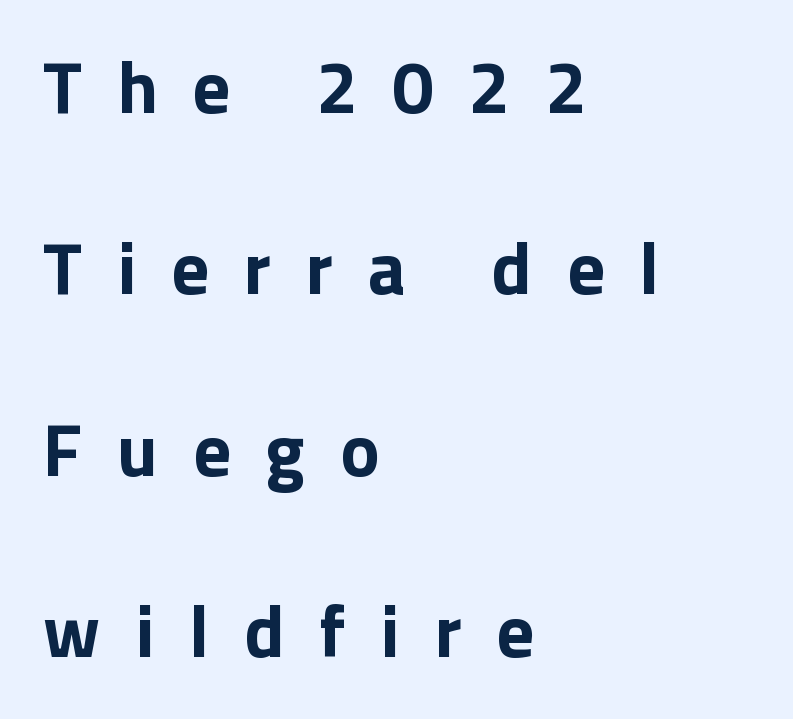
The image shows 74 px bold sans-serif type, upright; set left-aligned, loose line spacing (2.45x), unusually wide letter spacing (+0.47 em), not underlined; low stroke contrast and a medium x-height.
